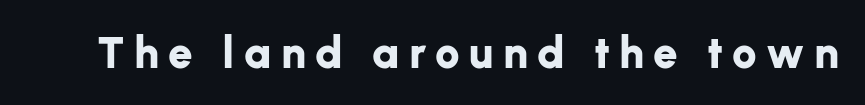
The image shows 44 px bold sans-serif type, upright; set unusually wide letter spacing (+0.21 em), not underlined; low stroke contrast and a medium x-height.
